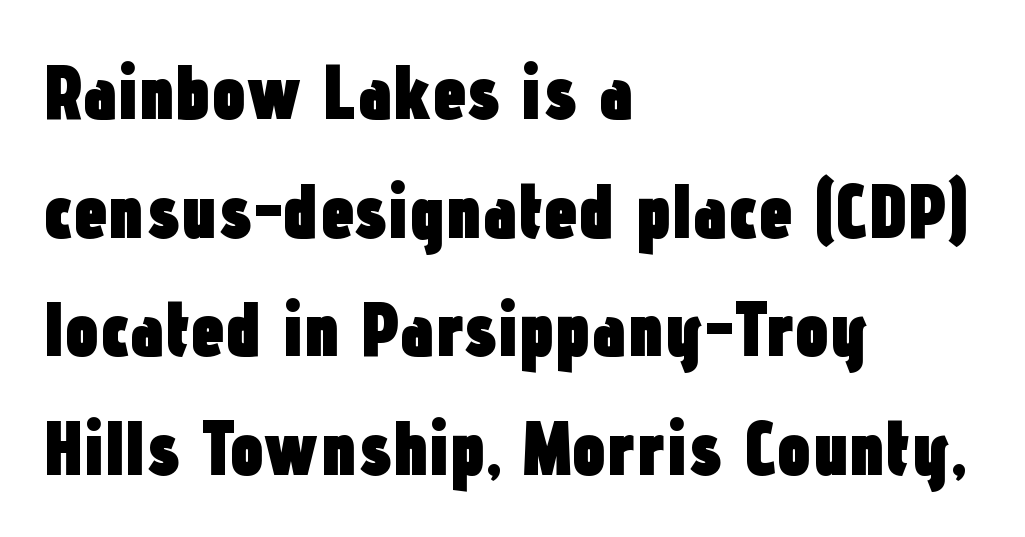
The image shows 77 px heavy, condensed sans-serif type, upright; set left-aligned, normal line spacing (1.54x), normal letter spacing, not underlined; low stroke contrast and a medium x-height.
